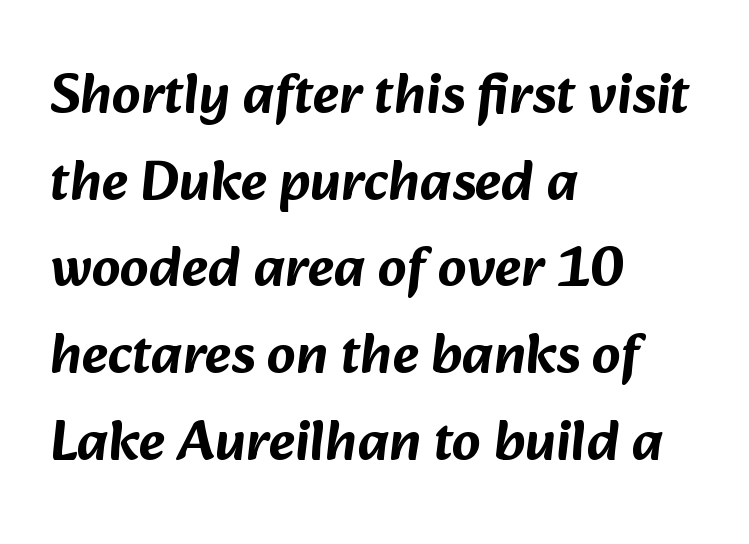
Is this a fixed-width face? No — the glyphs have proportional, varying widths. No feet cap the strokes, marking this as sans-serif type. The rendering uses a moderate line-height, typical for paragraphs. Underline: absent. The type is set solid horizontally, with unmodified tracking.
